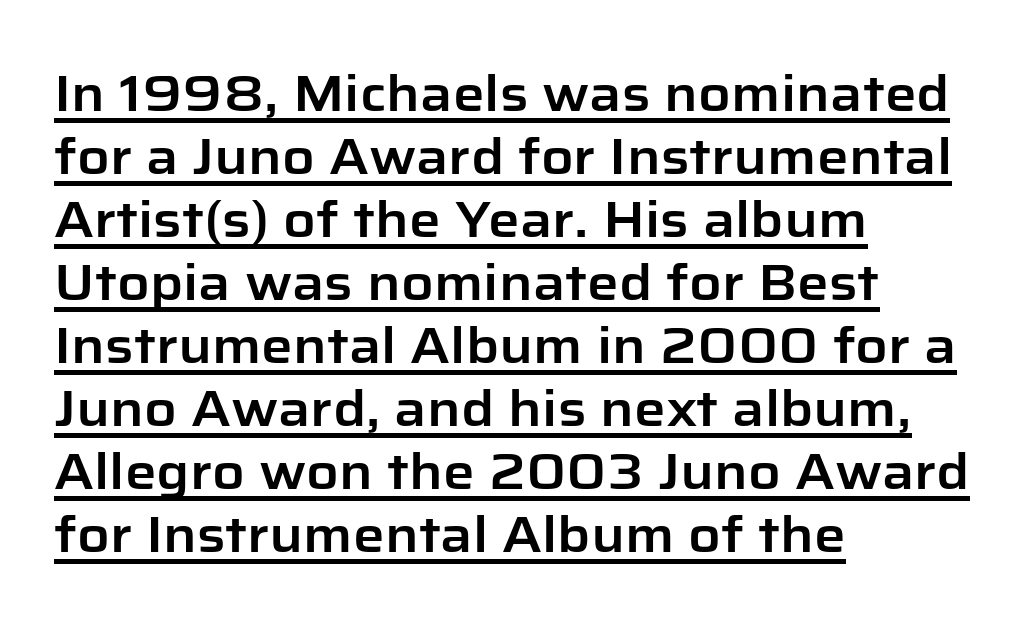
{"serif": "no", "italic": "no", "width": "normal", "stroke_contrast": "low", "x_height": "medium", "monospaced": "no", "underline": "yes", "align": "left", "line_spacing": "normal", "line_spacing_ratio": 1.26, "letter_spacing": "normal", "letter_spacing_em": 0.0, "glyph_px": 50}
